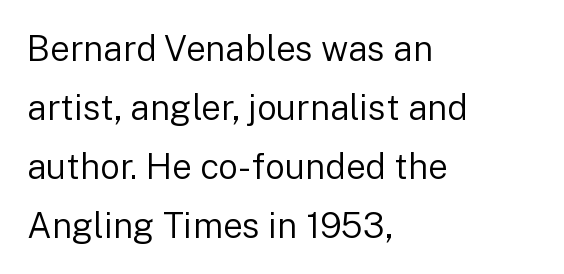
{"serif": "no", "italic": "no", "bold": "no", "weight": "regular", "width": "normal", "stroke_contrast": "low", "x_height": "medium", "monospaced": "no", "underline": "no", "align": "left", "line_spacing": "normal", "line_spacing_ratio": 1.69, "letter_spacing": "normal", "letter_spacing_em": 0.0, "glyph_px": 35}
